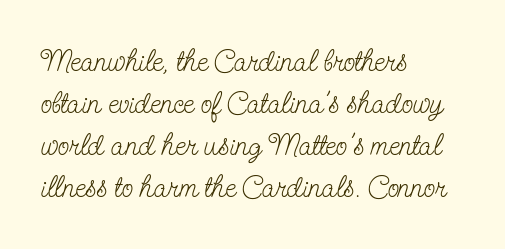
The image shows 30 px light, condensed serif type; set left-aligned, normal line spacing (1.4x), normal letter spacing, not underlined; low stroke contrast and a small x-height.
